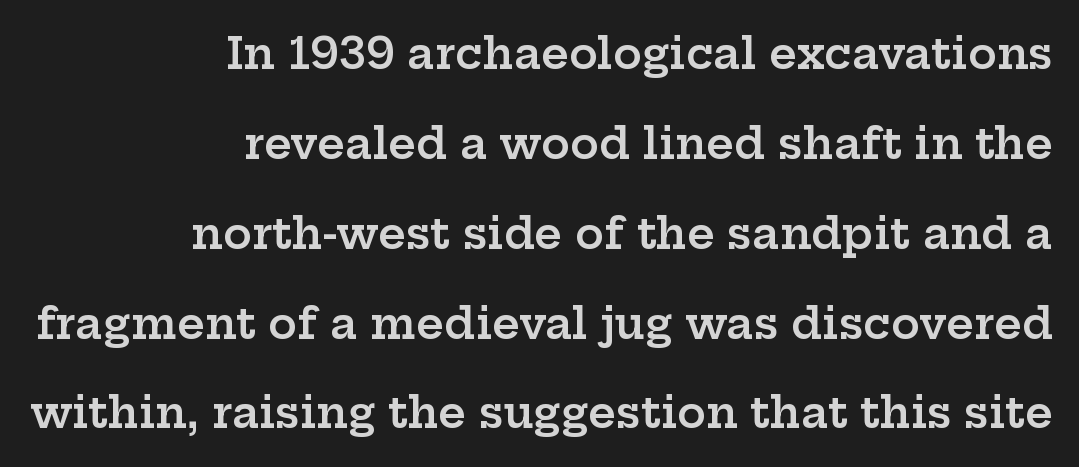
Q: Is the text bold? A: Semi-bold.
Q: Is the text italic (slanted)? A: No, it is upright.
Q: Is the typeface a serif or a sans-serif typeface? A: Serif.
Q: Is the text underlined? A: No.
Q: How is the paragraph aligned? A: Right-aligned.
Q: Is the spacing between letters normal or unusually wide? A: Normal.
Q: Is the spacing between lines tight, normal or loose? A: Loose.
Q: Width (condensed, normal, or wide)? A: Wide.
Q: Stroke contrast? A: Low.
Q: x-height? A: Medium.
Q: Monospaced? A: No.
